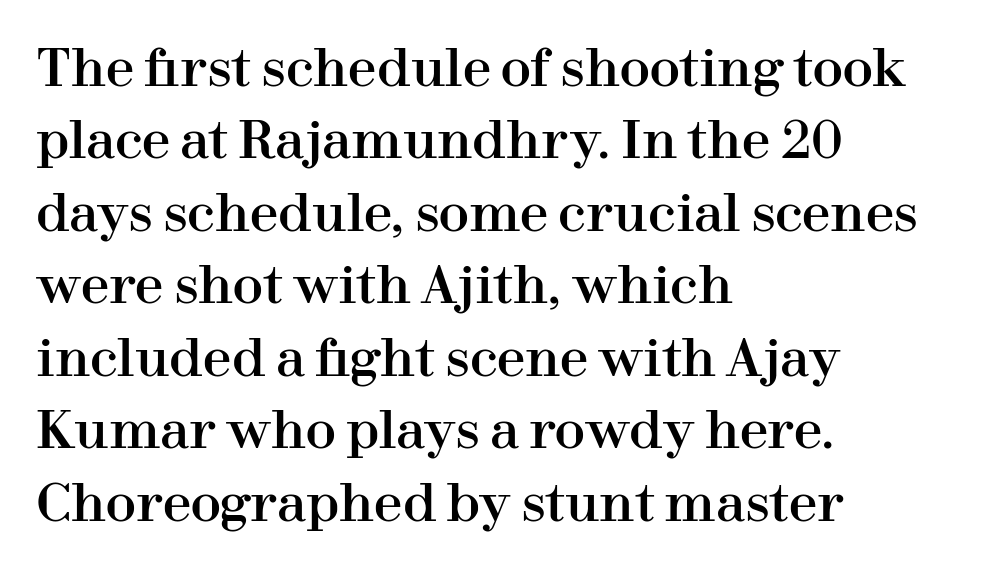
The image shows 51 px serif type, upright; set left-aligned, normal line spacing (1.42x), normal letter spacing, not underlined; high stroke contrast and a medium x-height.
